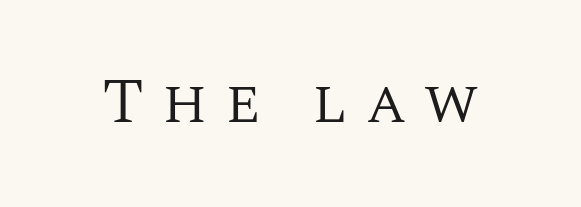
{"serif": "yes", "italic": "no", "bold": "no", "weight": "regular", "width": "normal", "stroke_contrast": "medium", "x_height": "large", "monospaced": "no", "underline": "no", "letter_spacing": "wide", "letter_spacing_em": 0.28, "glyph_px": 63}
